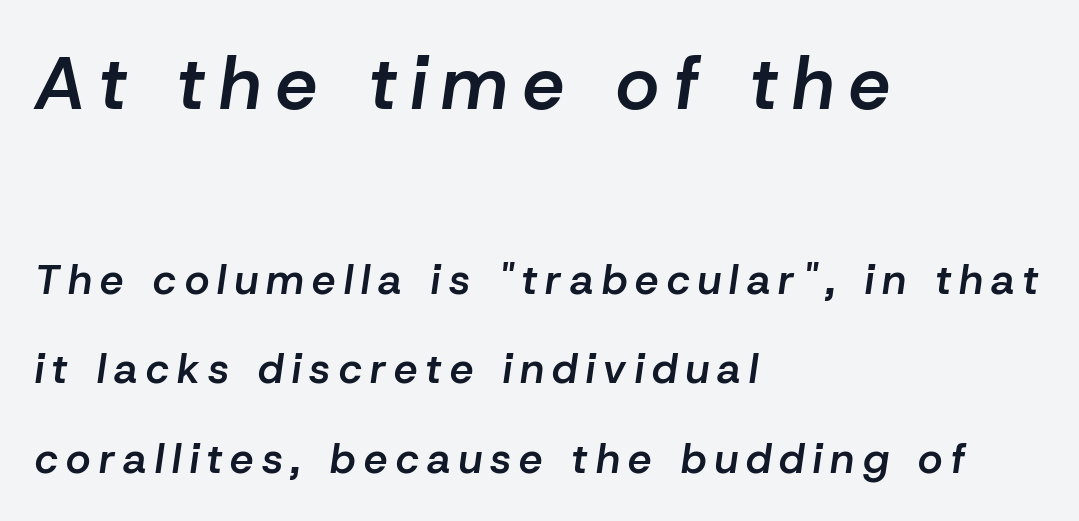
{"italic": "yes", "lean": "right", "slant_degrees": 8, "bold": "semi", "weight": "semibold", "width": "normal", "stroke_contrast": "low", "x_height": "medium", "monospaced": "no", "underline": "no", "align": "left", "line_spacing": "loose", "line_spacing_ratio": 2.13, "letter_spacing": "wide", "letter_spacing_em": 0.2, "larger_block": "first", "size_ratio": 1.76, "glyph_px": 74}
